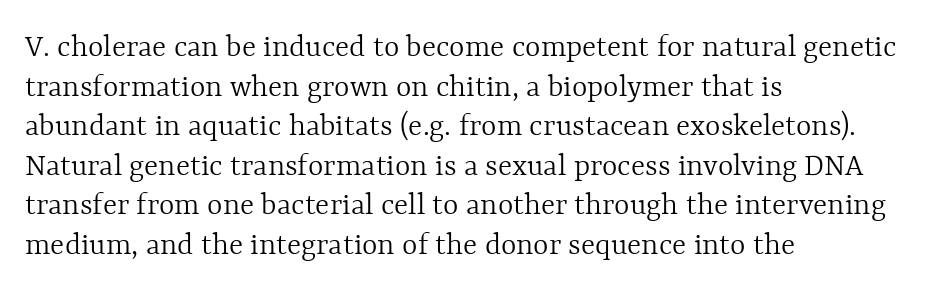
All the whitespace from short lines collects on the right. Default kerning and tracking; the words read as compact shapes. Note the varied advance widths — an 'i' is clearly narrower than an 'm'. Weight: not bold — regular or lighter.
